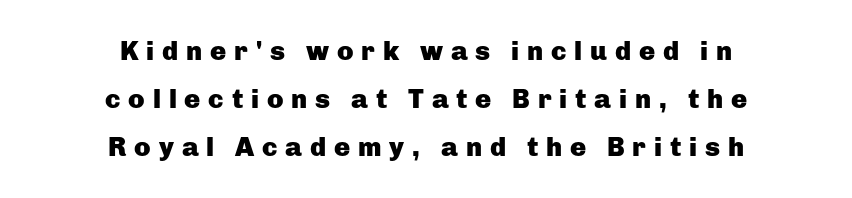
In terms of weight, the rendering is a true, heavy bold. Underline: absent. The whitespace from short lines is split evenly between both sides. Short note: letters widely spaced. The typography opts for an upright posture over an oblique one.
